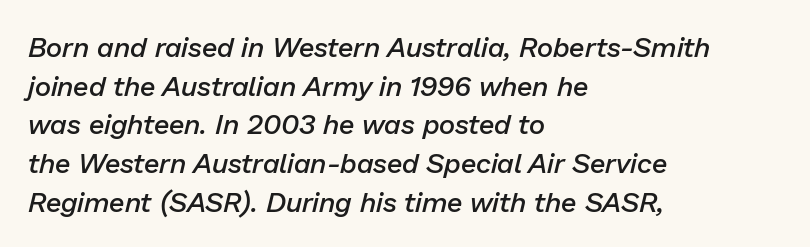
Q: Is the text bold? A: Semi-bold.
Q: Is the text italic (slanted)? A: Yes, it leans right by about 13 degrees.
Q: Is the text underlined? A: No.
Q: How is the paragraph aligned? A: Left-aligned.
Q: Is the spacing between letters normal or unusually wide? A: Normal.
Q: Is the spacing between lines tight, normal or loose? A: Normal.
Q: Width (condensed, normal, or wide)? A: Normal.
Q: Stroke contrast? A: Low.
Q: x-height? A: Medium.
Q: Monospaced? A: No.
